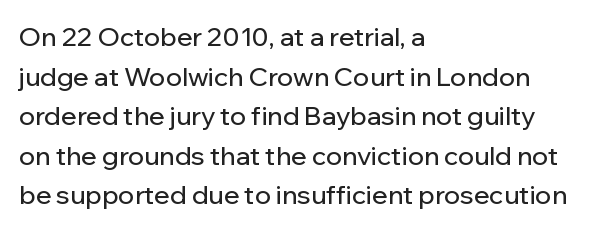
{"italic": "no", "underline": "no", "align": "left", "line_spacing": "normal", "line_spacing_ratio": 1.52, "letter_spacing": "normal", "letter_spacing_em": 0.0, "glyph_px": 26}
